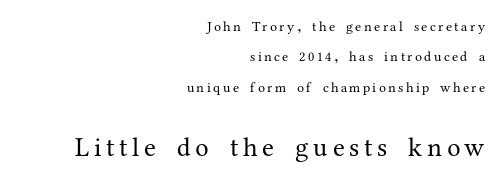
{"italic": "no", "bold": "no", "underline": "no", "align": "right", "line_spacing": "loose", "line_spacing_ratio": 2.17, "larger_block": "second", "size_ratio": 1.93, "glyph_px": 27}
